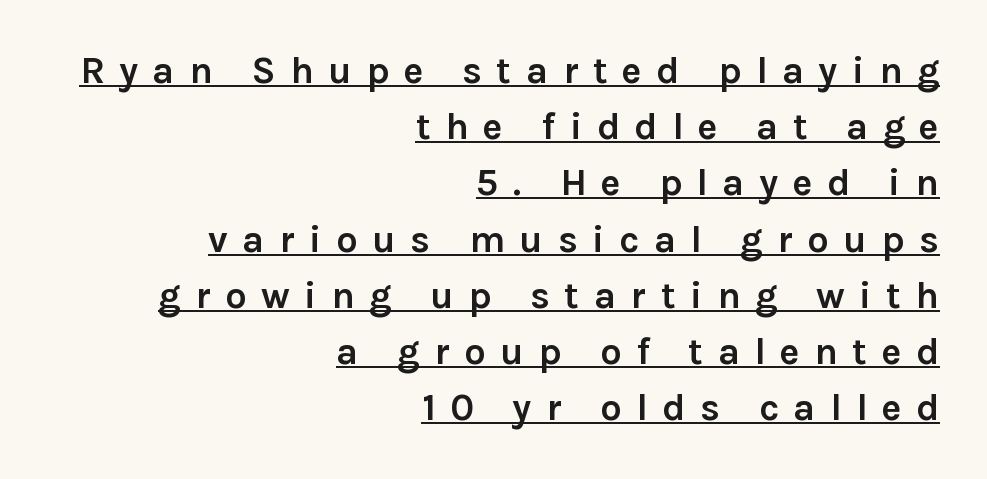
The image shows 38 px semibold sans-serif type, upright; set right-aligned, normal line spacing (1.48x), unusually wide letter spacing (+0.38 em), underlined; a medium x-height.
